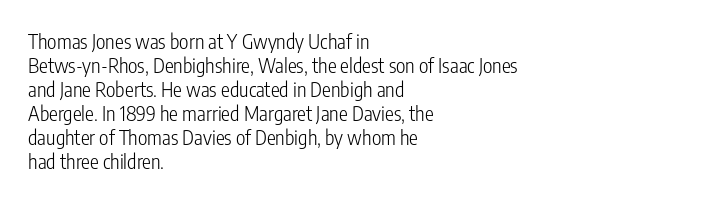
Descenders are the only things crossing below the line. Letters have the restrained weight of plain body copy at most. Where is the straight margin? On the left. Between one letter and the next there's only the usual sliver of space.
